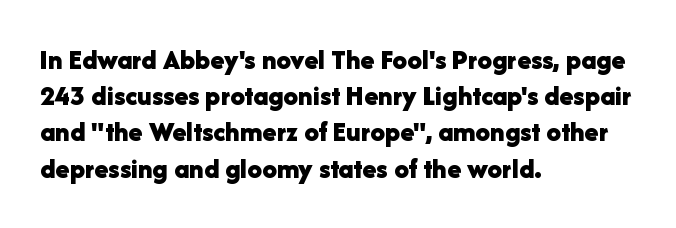
Q: Is the text bold? A: Yes.
Q: Is the text italic (slanted)? A: No, it is upright.
Q: Is the typeface a serif or a sans-serif typeface? A: Sans-serif.
Q: Is the text underlined? A: No.
Q: How is the paragraph aligned? A: Left-aligned.
Q: Is the spacing between letters normal or unusually wide? A: Normal.
Q: Is the spacing between lines tight, normal or loose? A: Normal.
Q: Width (condensed, normal, or wide)? A: Normal.
Q: Stroke contrast? A: Low.
Q: x-height? A: Medium.
Q: Monospaced? A: No.
